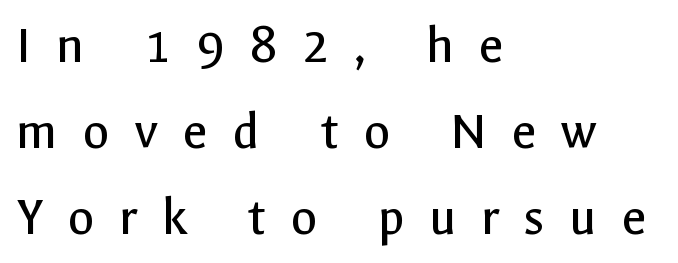
Tracking value appears strongly positive — letters spread wide. A typesetter would call this proportional, since set widths differ per character. Nope, not italic — everything's standing straight. The font sits on the lighter half of the weight spectrum, regular included. Lines of text with bare space underneath. Caption: multi-line text, flush left, ragged right.
